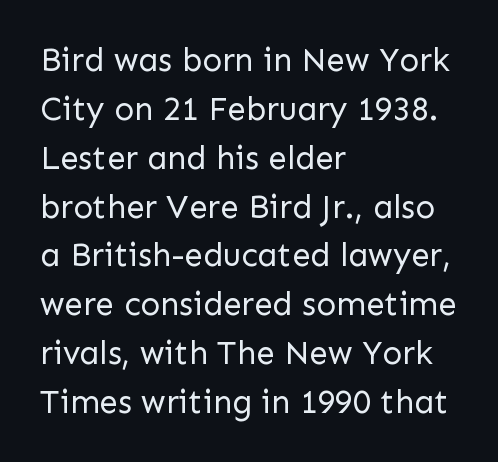
Q: Is the text bold? A: No.
Q: Is the text italic (slanted)? A: No, it is upright.
Q: Is the typeface a serif or a sans-serif typeface? A: Sans-serif.
Q: Is the text underlined? A: No.
Q: How is the paragraph aligned? A: Left-aligned.
Q: Is the spacing between letters normal or unusually wide? A: Normal.
Q: Is the spacing between lines tight, normal or loose? A: Normal.
Q: Width (condensed, normal, or wide)? A: Normal.
Q: Stroke contrast? A: Low.
Q: x-height? A: Medium.
Q: Monospaced? A: No.
